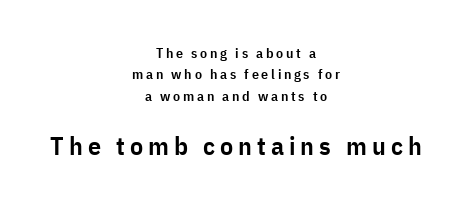
Typesetter's note — lower block bumped up in size, upper block left smaller. One-word summary of the alignment: center. Caption: semibold face, moderately heavy strokes. Rendered with straight, roman letterforms. A typesetter would call this leading conventional body-copy spacing.
